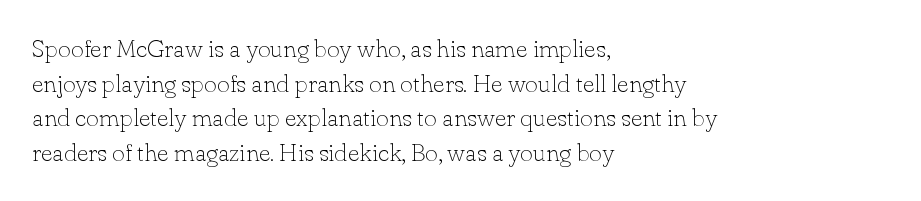
{"italic": "no", "bold": "no", "underline": "no", "align": "left", "line_spacing": "normal", "line_spacing_ratio": 1.39, "letter_spacing": "normal", "letter_spacing_em": 0.0, "glyph_px": 25}
